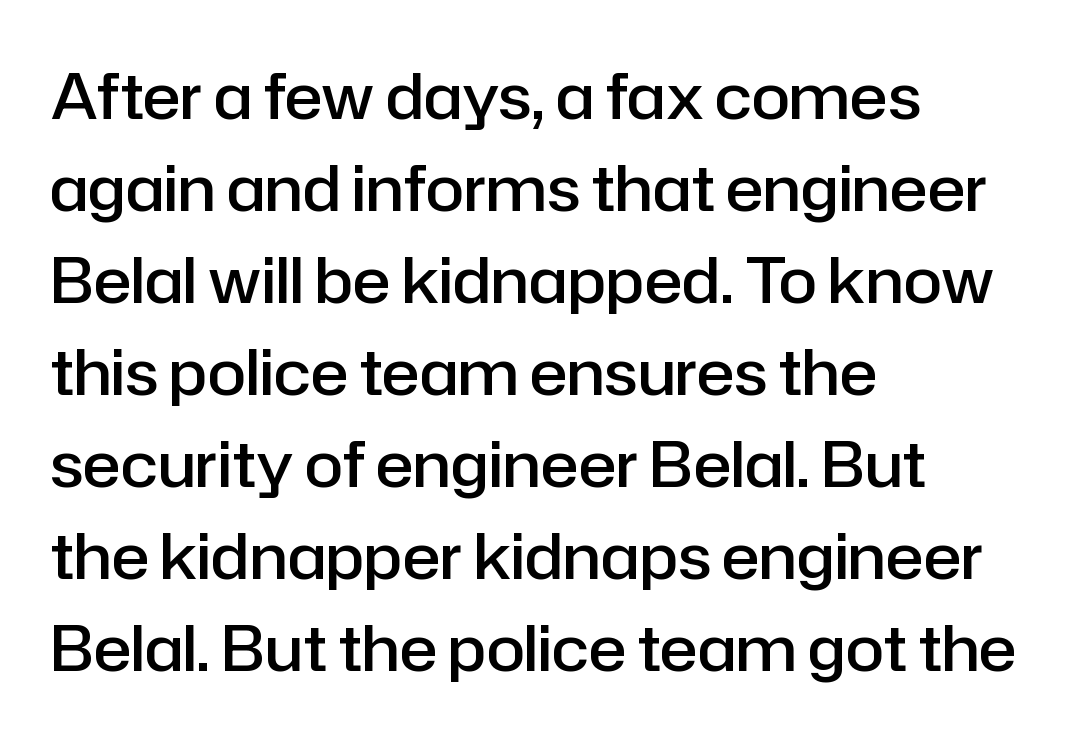
{"serif": "no", "italic": "no", "bold": "semi", "weight": "semibold", "width": "normal", "stroke_contrast": "low", "x_height": "medium", "monospaced": "no", "underline": "no", "align": "left", "line_spacing": "normal", "line_spacing_ratio": 1.46, "letter_spacing": "normal", "letter_spacing_em": 0.0, "glyph_px": 63}
